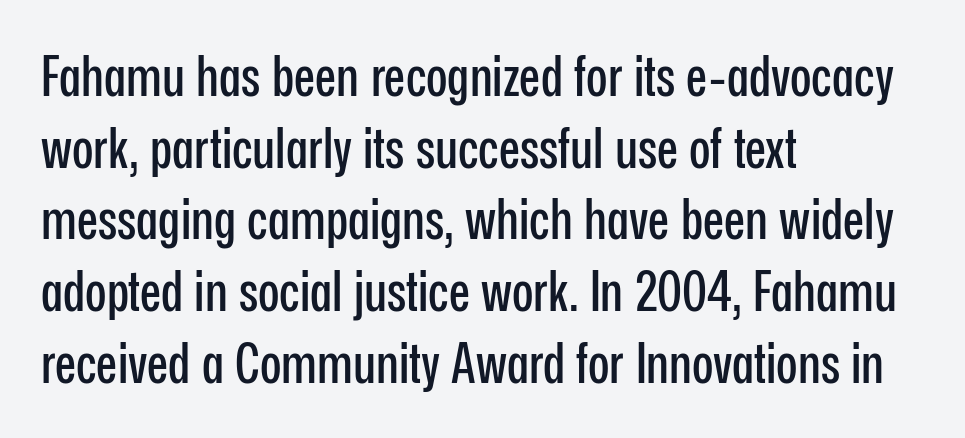
{"serif": "no", "italic": "no", "width": "condensed", "stroke_contrast": "low", "x_height": "medium", "monospaced": "no", "underline": "no", "align": "left", "line_spacing": "normal", "line_spacing_ratio": 1.28, "letter_spacing": "normal", "letter_spacing_em": 0.0, "glyph_px": 56}
